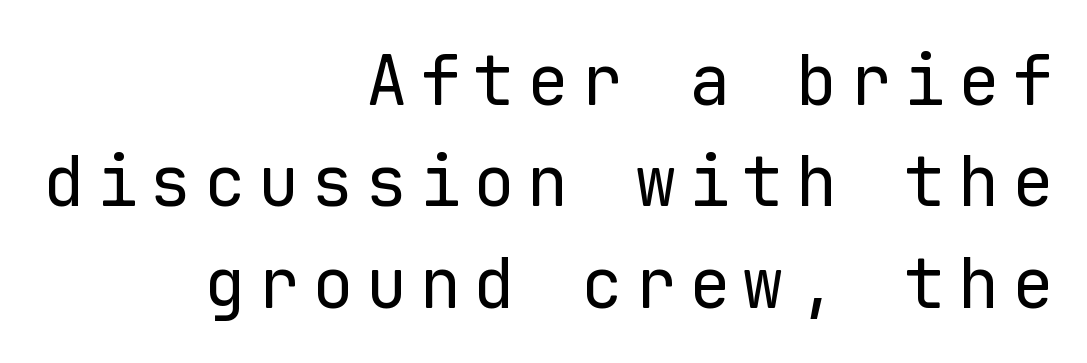
{"serif": "no", "italic": "no", "bold": "no", "weight": "regular", "width": "normal", "stroke_contrast": "low", "x_height": "medium", "monospaced": "yes", "underline": "no", "align": "right", "line_spacing": "normal", "line_spacing_ratio": 1.47, "glyph_px": 69}
